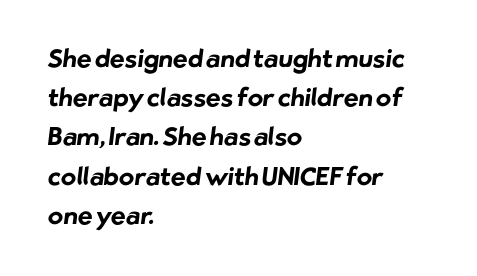
Q: Is the text bold? A: Yes.
Q: Is the text underlined? A: No.
Q: How is the paragraph aligned? A: Left-aligned.
Q: Is the spacing between letters normal or unusually wide? A: Normal.
Q: Is the spacing between lines tight, normal or loose? A: Normal.
